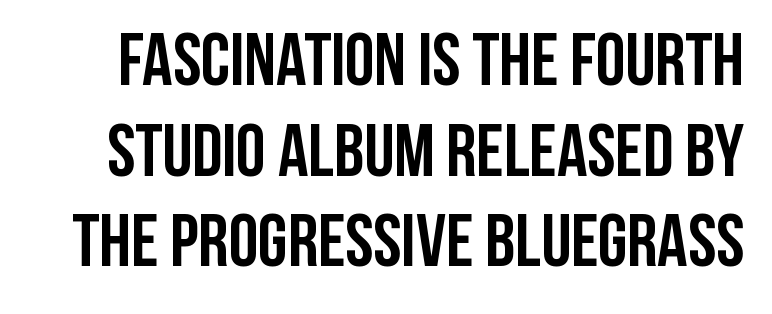
The image shows 75 px semibold, condensed sans-serif type, upright; set line spacing 1.21x, normal letter spacing, not underlined; low stroke contrast and a large x-height.
